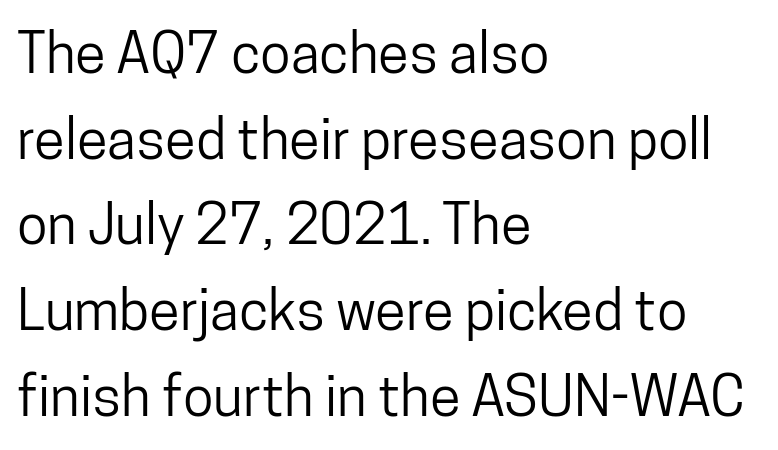
These lines are composed in type without serifs. Summary of vertical rhythm: regular, with standard interline spacing. Compared with typical body copy, the letter spacing here is the same. Upright lettering throughout. A typesetter would call this proportional, since set widths differ per character. Decoration check: the copy has no underline.
